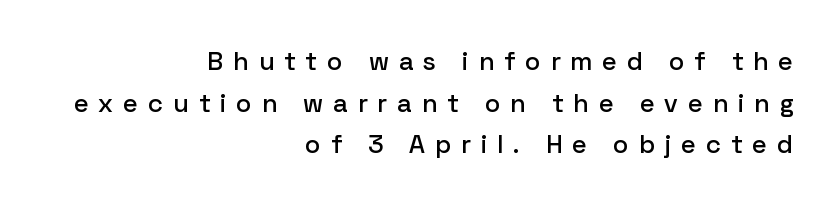
The foot of each line stays bare and open. Honestly, the row spacing looks completely unremarkable. The letters stand straight up with perfectly vertical stems. Each line ends at the same right margin while the left side varies. The face used here is rendered with a markedly widened letterfit.
